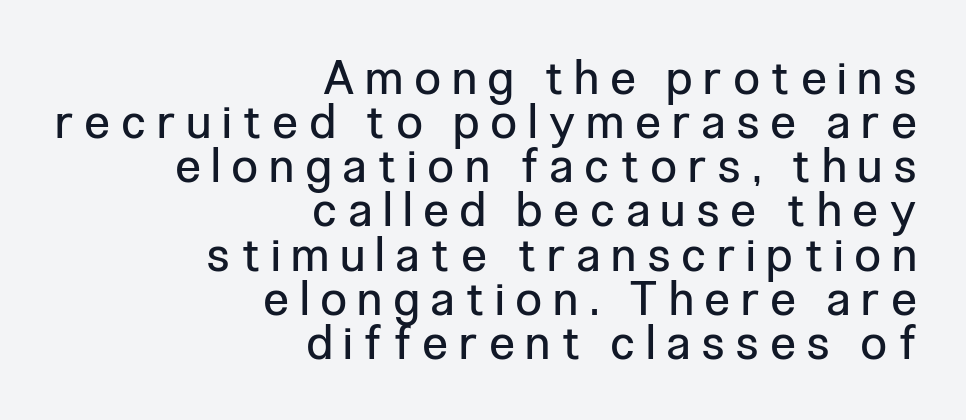
One glance says dense: line gaps are narrower than usual. Rendered with straight, roman letterforms. Do the characters align in a grid? No, the font is proportional. Tracking value appears strongly positive — letters spread wide.
